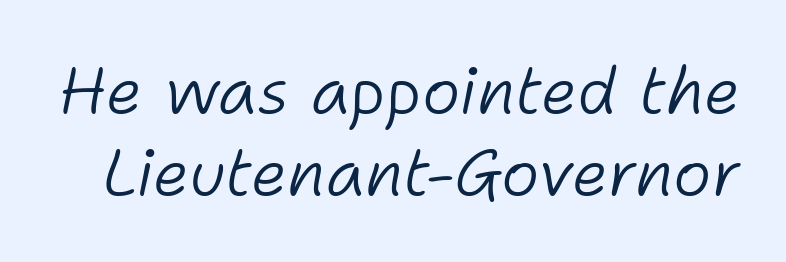
On a weight scale, this lands at 450 or below. Character widths vary here, with narrow letters taking less room than wide ones. Leading: standard. The typography opts for an oblique posture over an upright one. In terms of letterspacing, this is plain default setting.
